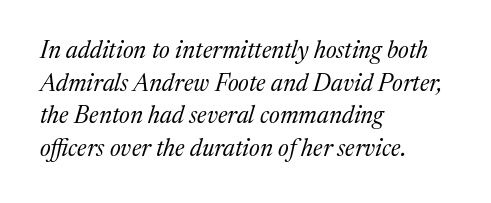
{"italic": "yes", "lean": "right", "slant_degrees": 17, "bold": "no", "underline": "no", "align": "left", "line_spacing": "normal", "line_spacing_ratio": 1.36, "letter_spacing": "normal", "letter_spacing_em": 0.0, "glyph_px": 24}
